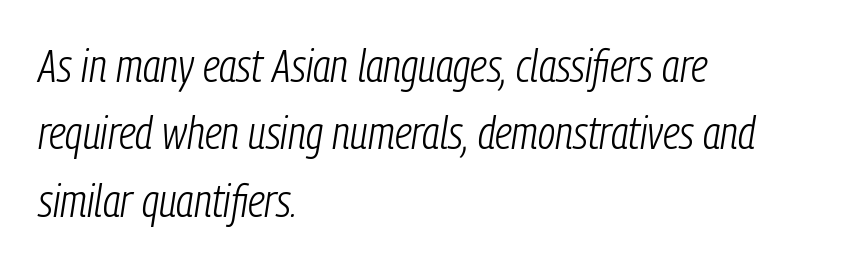
Q: Is the text bold? A: No.
Q: Is the text italic (slanted)? A: Yes, it leans right by about 9 degrees.
Q: Is the text underlined? A: No.
Q: How is the paragraph aligned? A: Left-aligned.
Q: Is the spacing between letters normal or unusually wide? A: Normal.
Q: Is the spacing between lines tight, normal or loose? A: Normal.
Q: Width (condensed, normal, or wide)? A: Condensed.
Q: Stroke contrast? A: Low.
Q: x-height? A: Medium.
Q: Monospaced? A: No.
